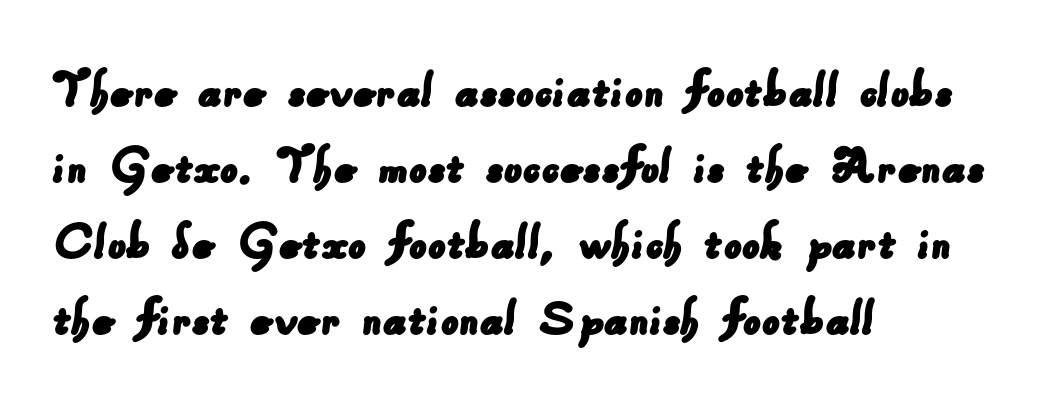
This rendering leaves character spacing at its baseline value. Letterform terminals end flat and unadorned throughout the passage. Varying glyph widths throughout — classic text-font behaviour. Each new line begins a customary step beneath the previous one. The string is rendered with underlining switched off.
